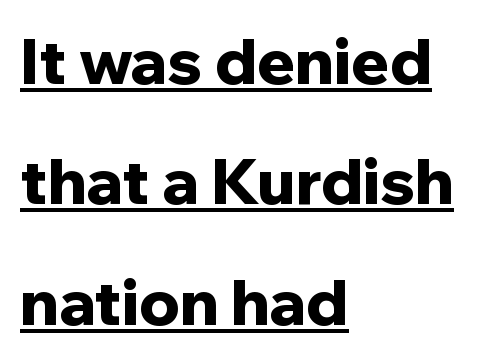
The letters stand straight up with perfectly vertical stems. These lines stand farther apart than default settings would place them. Chunky letters — that's bold for sure. Each line starts at the same left margin while the right side varies. Notice how a bar underscores the lettering throughout.
